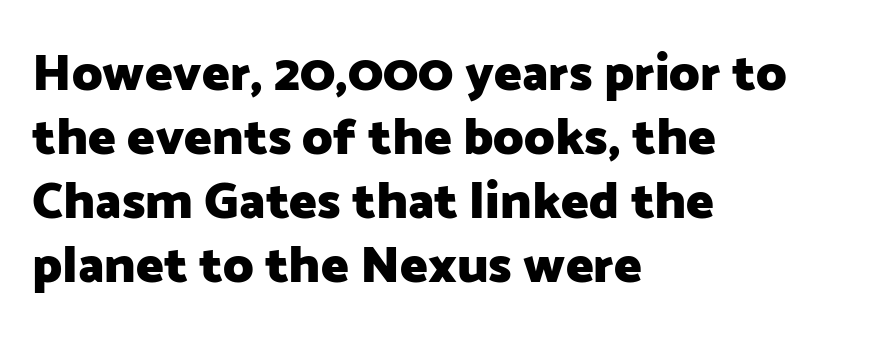
The image shows 52 px heavy sans-serif type, upright; set left-aligned, line spacing 1.23x, normal letter spacing, not underlined; low stroke contrast and a medium x-height.
